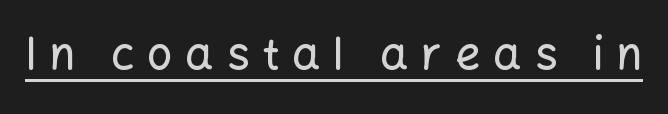
Q: Is the text italic (slanted)? A: No, it is upright.
Q: Is the typeface a serif or a sans-serif typeface? A: Sans-serif.
Q: Is the text underlined? A: Yes.
Q: Is the spacing between letters normal or unusually wide? A: Unusually wide.
Q: Width (condensed, normal, or wide)? A: Normal.
Q: Stroke contrast? A: Low.
Q: x-height? A: Medium.
Q: Monospaced? A: No.
